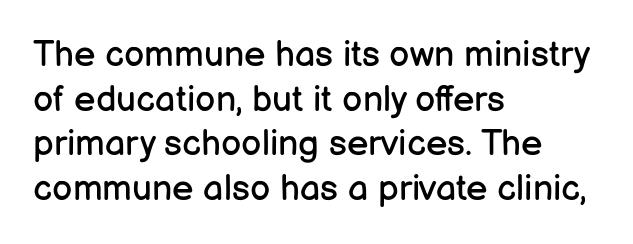
{"serif": "no", "italic": "no", "bold": "no", "weight": "regular", "width": "normal", "stroke_contrast": "low", "x_height": "medium", "monospaced": "no", "underline": "no", "align": "left", "line_spacing_ratio": 1.24, "letter_spacing": "normal", "letter_spacing_em": 0.0, "glyph_px": 36}
